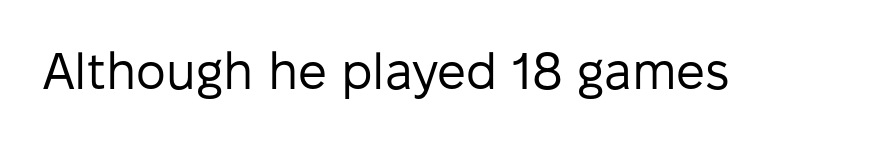
The image shows 51 px regular-weight sans-serif type, upright; set normal letter spacing, not underlined; low stroke contrast and a medium x-height.
